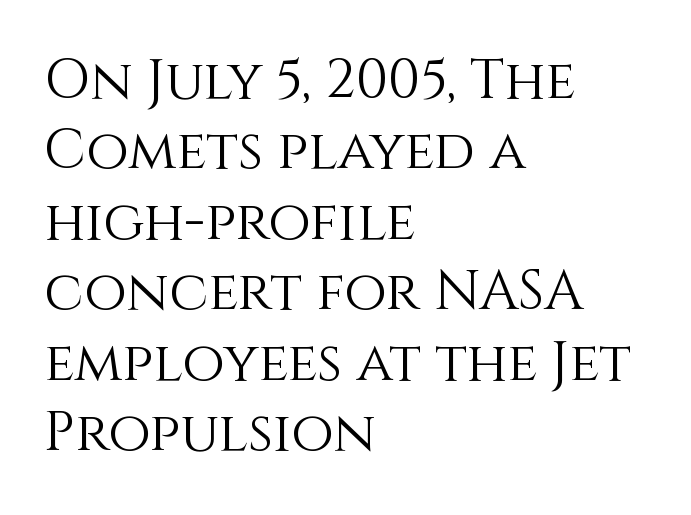
{"italic": "no", "bold": "no", "weight": "light", "width": "normal", "x_height": "large", "monospaced": "no", "underline": "no", "align": "left", "line_spacing": "normal", "line_spacing_ratio": 1.28, "letter_spacing": "normal", "letter_spacing_em": 0.0, "glyph_px": 55}
